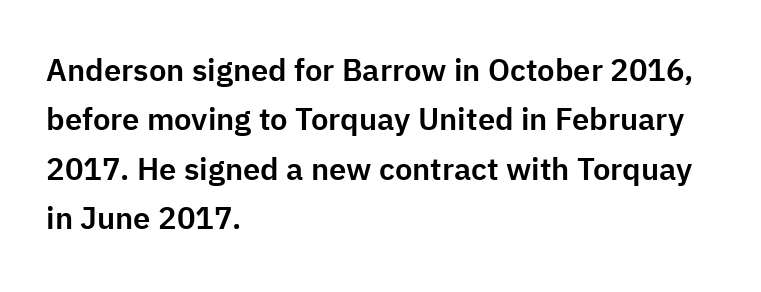
Q: Is the text italic (slanted)? A: No, it is upright.
Q: Is the typeface a serif or a sans-serif typeface? A: Sans-serif.
Q: Is the text underlined? A: No.
Q: How is the paragraph aligned? A: Left-aligned.
Q: Is the spacing between letters normal or unusually wide? A: Normal.
Q: Is the spacing between lines tight, normal or loose? A: Normal.
Q: Width (condensed, normal, or wide)? A: Normal.
Q: Stroke contrast? A: Low.
Q: x-height? A: Medium.
Q: Monospaced? A: No.
